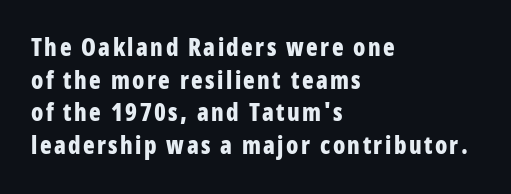
Q: Is the text bold? A: Yes.
Q: Is the text italic (slanted)? A: No, it is upright.
Q: Is the text underlined? A: No.
Q: How is the paragraph aligned? A: Left-aligned.
Q: Is the spacing between lines tight, normal or loose? A: Normal.
